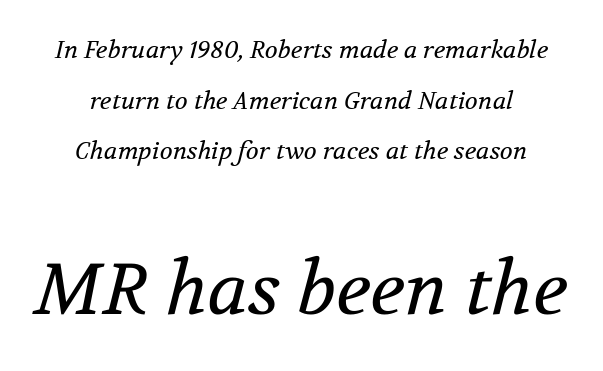
Q: Is the text bold? A: No.
Q: Is the text italic (slanted)? A: Yes, it leans right by about 12 degrees.
Q: Is the typeface a serif or a sans-serif typeface? A: Serif.
Q: Is the text underlined? A: No.
Q: How is the paragraph aligned? A: Centered.
Q: Is the spacing between letters normal or unusually wide? A: Normal.
Q: Is the spacing between lines tight, normal or loose? A: Loose.
Q: Which block of text is set in a larger size, the first (top) or the second (bottom)? A: The second (bottom) one.
Q: Width (condensed, normal, or wide)? A: Normal.
Q: Stroke contrast? A: Medium.
Q: x-height? A: Medium.
Q: Monospaced? A: No.
